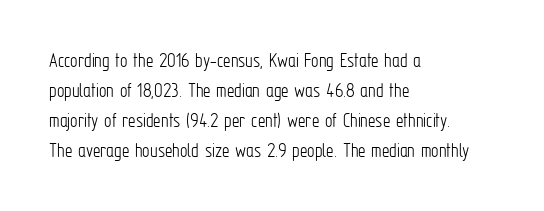
The image shows 21 px text type, upright; set left-aligned, normal line spacing (1.43x), normal letter spacing, not underlined.
